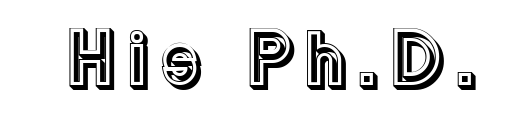
The image shows 79 px text type, upright; set not underlined; a medium x-height.
